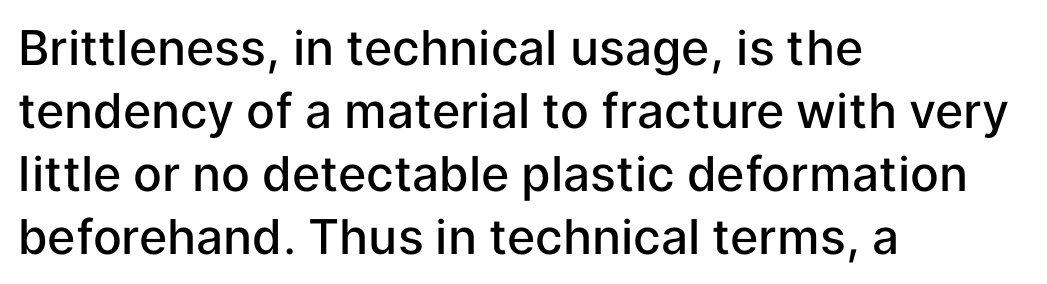
The image shows 48 px semibold sans-serif type, upright; set left-aligned, normal line spacing (1.31x), normal letter spacing, not underlined; low stroke contrast and a medium x-height.
